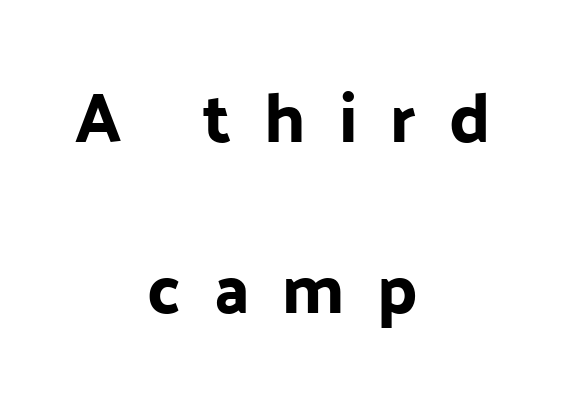
The image shows 69 px sans-serif type, upright; set centered, loose line spacing (2.48x), unusually wide letter spacing (+0.48 em), not underlined; low stroke contrast and a medium x-height.
